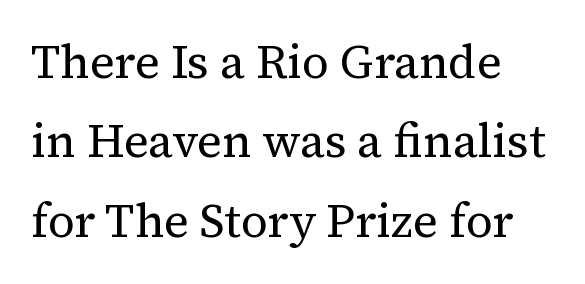
Q: Is the text bold? A: No.
Q: Is the text italic (slanted)? A: No, it is upright.
Q: Is the typeface a serif or a sans-serif typeface? A: Serif.
Q: Is the text underlined? A: No.
Q: How is the paragraph aligned? A: Left-aligned.
Q: Is the spacing between letters normal or unusually wide? A: Normal.
Q: Is the spacing between lines tight, normal or loose? A: Normal.
Q: Width (condensed, normal, or wide)? A: Normal.
Q: Stroke contrast? A: Medium.
Q: x-height? A: Medium.
Q: Monospaced? A: No.
